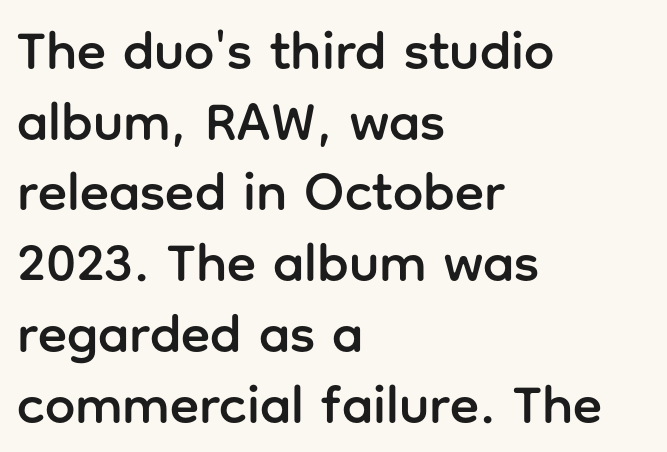
The image shows 54 px sans-serif type, upright; set left-aligned, normal line spacing (1.31x), normal letter spacing, not underlined; low stroke contrast and a medium x-height.
